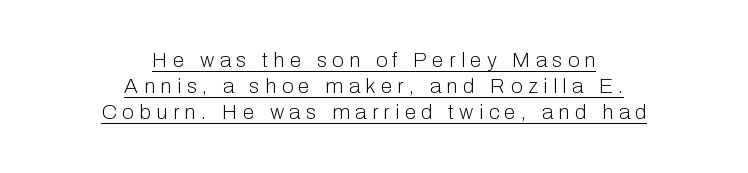
The image shows 21 px text type, upright; set centered, line spacing 1.24x, unusually wide letter spacing (+0.26 em), underlined.
